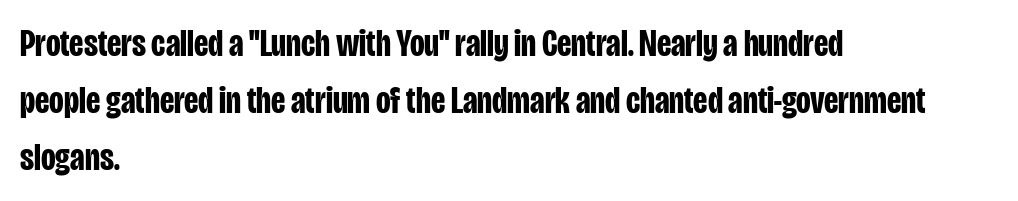
This sample uses plain, unmodified letter spacing. These lines stack with their left ends in a neat column. Note the varied advance widths — an 'i' is clearly narrower than an 'm'. Look at the bottom of the vertical strokes: they stop flat, with no serifs. Every stem runs plumb, perpendicular to the baseline. Thick stems and heavy bowls — unmistakably bold.
